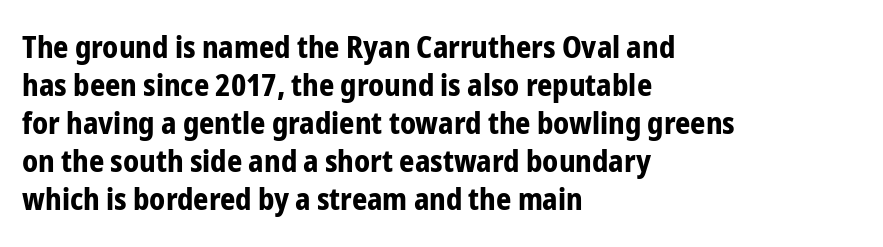
{"serif": "no", "italic": "no", "bold": "yes", "weight": "bold", "width": "condensed", "stroke_contrast": "low", "x_height": "medium", "monospaced": "no", "underline": "no", "align": "left", "line_spacing": "normal", "line_spacing_ratio": 1.27, "letter_spacing": "normal", "letter_spacing_em": 0.0, "glyph_px": 30}
